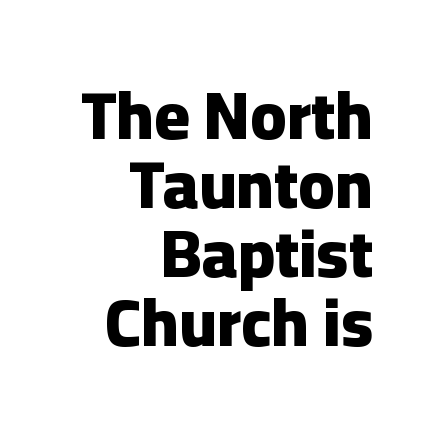
{"serif": "no", "italic": "no", "bold": "yes", "weight": "heavy", "width": "normal", "stroke_contrast": "low", "x_height": "medium", "monospaced": "no", "underline": "no", "align": "right", "line_spacing": "tight", "line_spacing_ratio": 1.03, "letter_spacing": "normal", "letter_spacing_em": 0.0, "glyph_px": 67}
